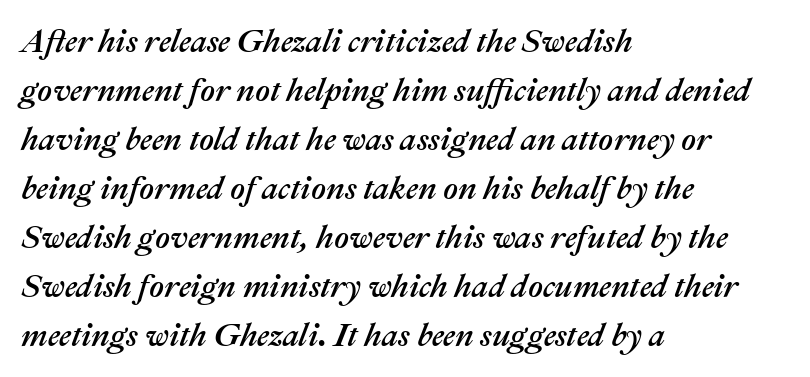
Quick note: underline off. No extra tracking has been applied to these lines. Looks like regular typesetting: each glyph gets only the width it needs. Summary of vertical rhythm: regular, with standard interline spacing. The lines in this sample share a left origin and differ only in where they stop.
